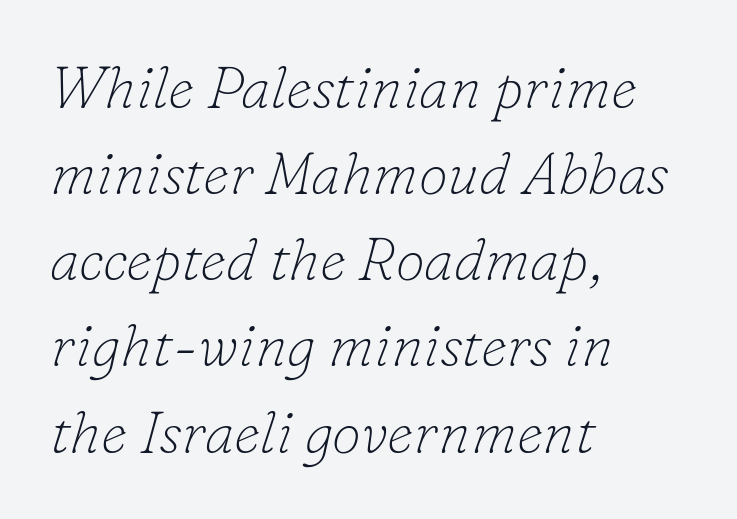
Q: Is the text bold? A: No.
Q: Is the text italic (slanted)? A: Yes, it leans right by about 16 degrees.
Q: Is the typeface a serif or a sans-serif typeface? A: Serif.
Q: Is the text underlined? A: No.
Q: How is the paragraph aligned? A: Left-aligned.
Q: Is the spacing between letters normal or unusually wide? A: Normal.
Q: Is the spacing between lines tight, normal or loose? A: Normal.
Q: Width (condensed, normal, or wide)? A: Normal.
Q: Stroke contrast? A: Low.
Q: x-height? A: Small.
Q: Monospaced? A: No.
